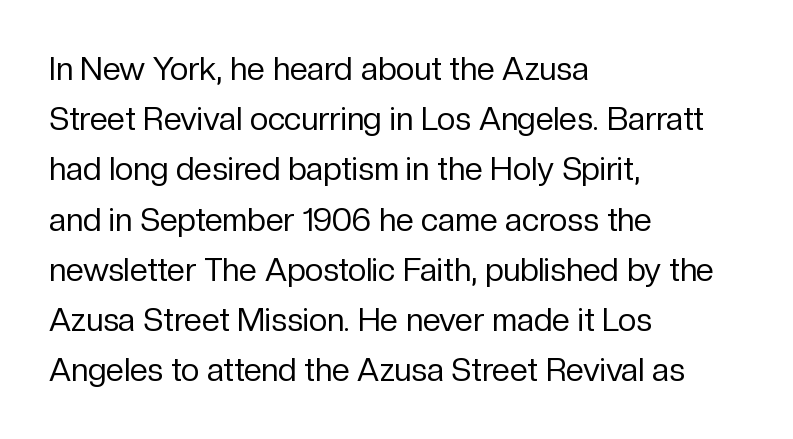
Caption: face not bold, strokes unweighted. Any mark beneath the type? The region is blank. In terms of letterform style, serifs are entirely absent. The typography opts for an upright posture over an oblique one. The ragged edge is on the right, which tells us the setting is flush left. The horizontal fit of the characters is conventional and even.
